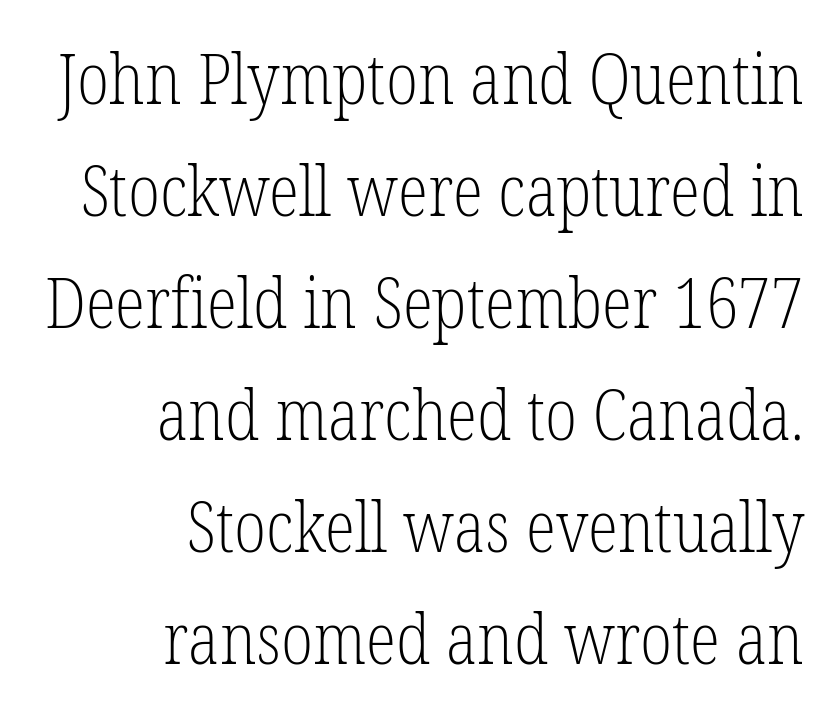
{"serif": "yes", "italic": "no", "bold": "no", "weight": "light", "width": "condensed", "stroke_contrast": "low", "x_height": "medium", "monospaced": "no", "underline": "no", "align": "right", "line_spacing": "normal", "line_spacing_ratio": 1.6, "letter_spacing": "normal", "letter_spacing_em": 0.0, "glyph_px": 70}
